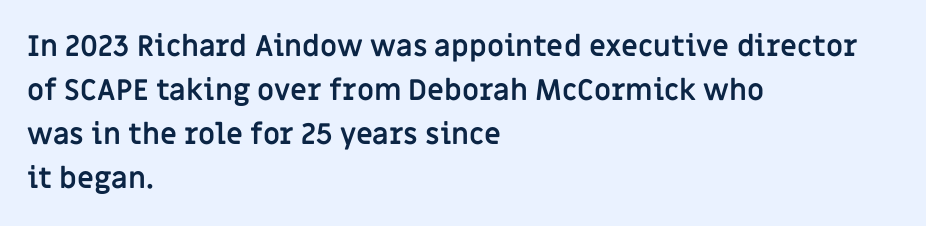
Weight: bold. The passage shown stacks its lines at a standard gap. This rendering leaves character spacing at its baseline value. Look at the bottom of the vertical strokes: they stop flat, with no serifs. Left-aligned paragraph, ragged on the right.
